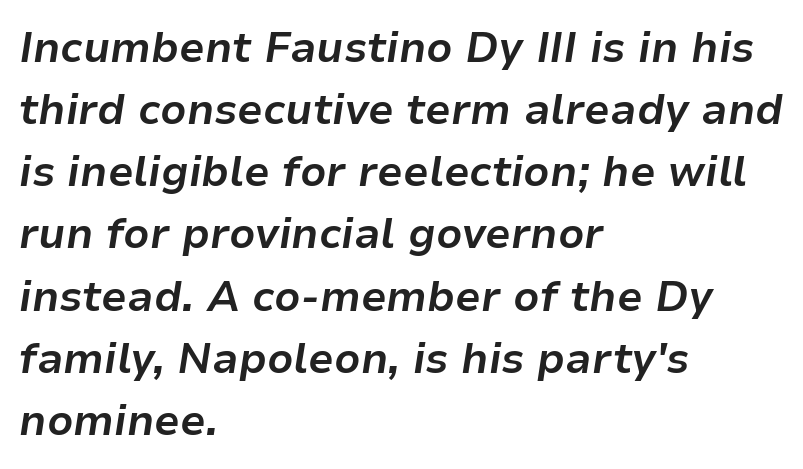
Q: Is the text bold? A: Yes.
Q: Is the text italic (slanted)? A: Yes, it leans right by about 9 degrees.
Q: Is the text underlined? A: No.
Q: How is the paragraph aligned? A: Left-aligned.
Q: Is the spacing between letters normal or unusually wide? A: Normal.
Q: Is the spacing between lines tight, normal or loose? A: Normal.
Q: Width (condensed, normal, or wide)? A: Normal.
Q: Stroke contrast? A: Low.
Q: x-height? A: Medium.
Q: Monospaced? A: No.
